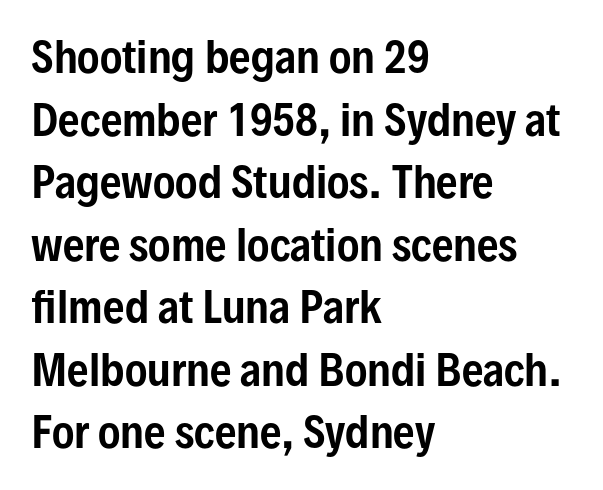
Type style note: lacks serifs. Reading down the block, your eye returns to a fixed left position each line. The passage shown is typed in a proportional face where columns would drift. The letters stand straight up with perfectly vertical stems. Tracking here is standard; glyphs follow each other at the usual distance. Has an underline been added? It has not.
